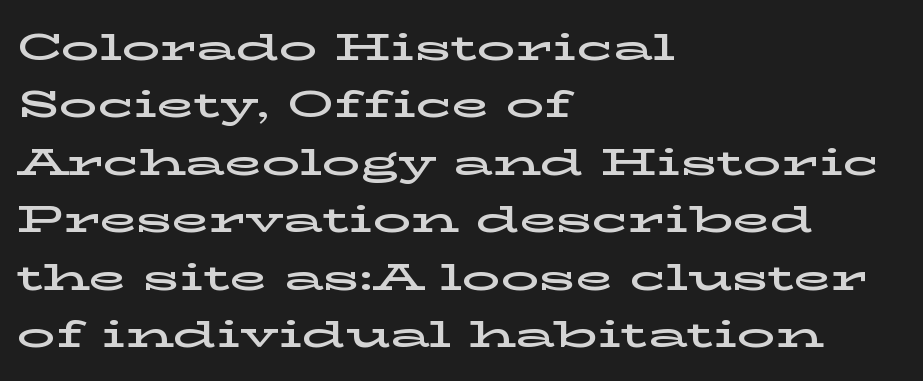
The image shows 38 px wide serif type, upright; set left-aligned, normal line spacing (1.51x), normal letter spacing, not underlined; low stroke contrast and a medium x-height.
